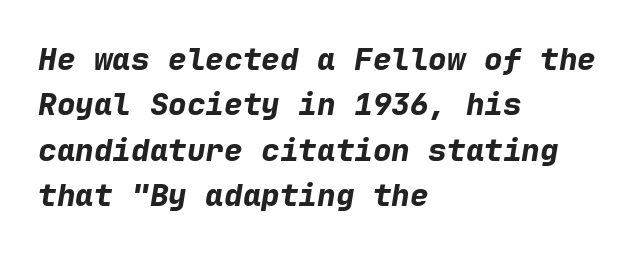
Alignment: flush left. Descenders hang freely into open space. The rendering applies a slant to the glyphs. The characters look thick and weighty, a clear bold.
